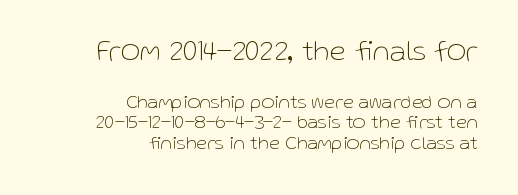
Here the designer chose a conventional face with non-uniform glyph widths. Right-aligned paragraph, ragged on the left. How are the letters spaced? Ordinarily, with no added tracking. Vertically, the passage feels compressed, each row crowding the next.
